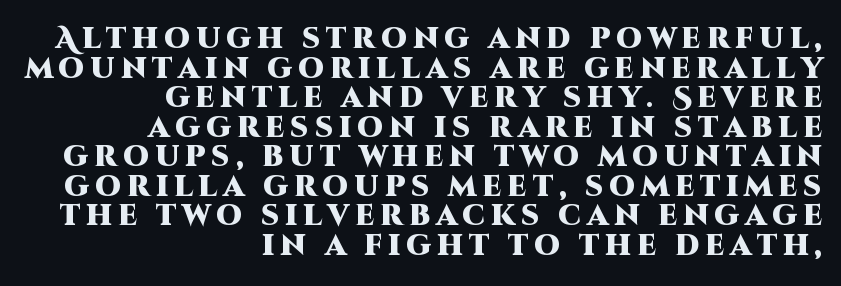
These lines have a slow, spaced-out rhythm from letter to letter. Strokes here are thick enough to call this a true bold. Nope, not italic — everything's standing straight. The line-height multiplier appears low, near solid setting.
